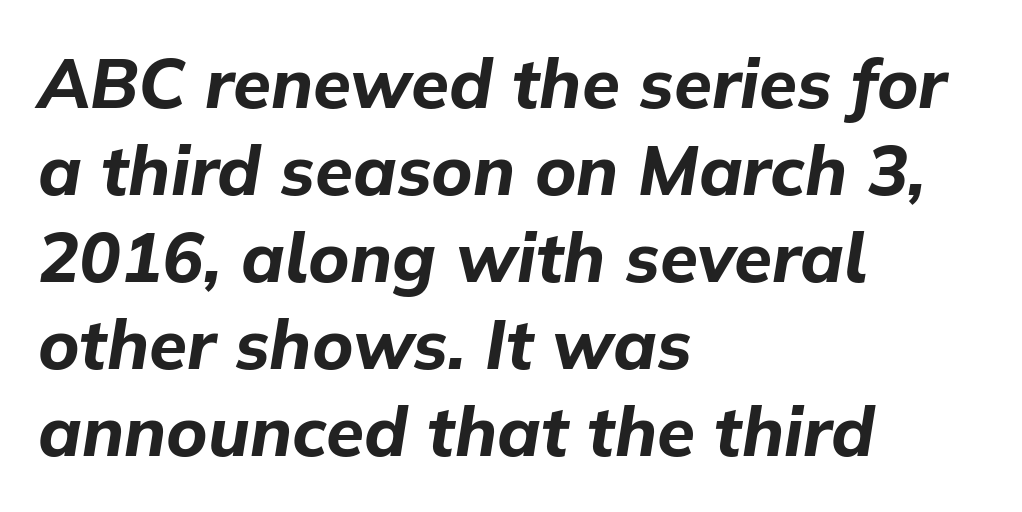
Does the lettering tilt? It does — this is italic. The compositor pushed each line to the left boundary. The face used here has the dense, thick strokes of a bold. Evenly set lines give the paragraph a standard silhouette.
